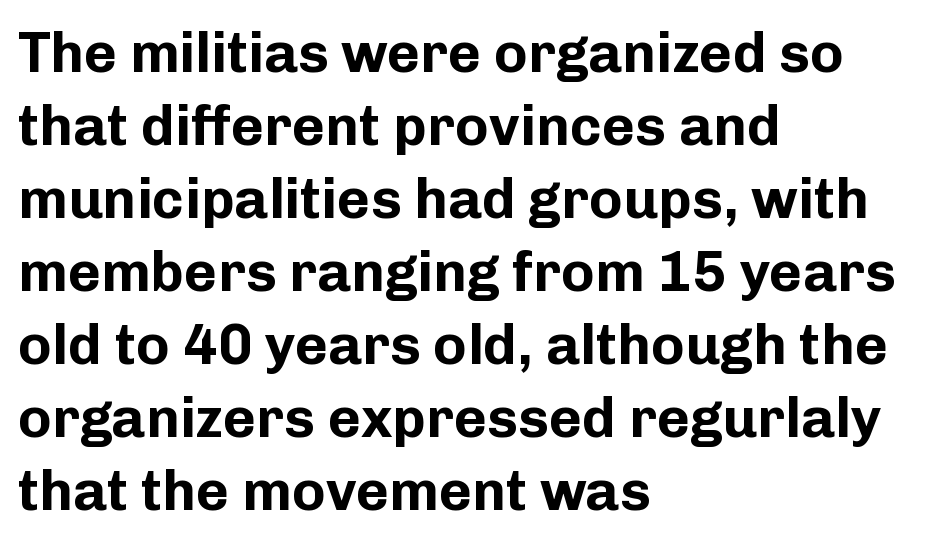
{"serif": "no", "italic": "no", "bold": "yes", "weight": "bold", "width": "normal", "stroke_contrast": "low", "x_height": "medium", "monospaced": "no", "underline": "no", "align": "left", "line_spacing": "normal", "line_spacing_ratio": 1.28, "letter_spacing": "normal", "letter_spacing_em": 0.0, "glyph_px": 57}
